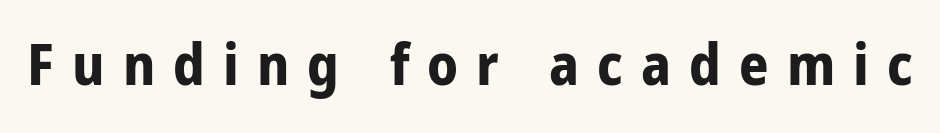
{"serif": "no", "italic": "no", "bold": "yes", "weight": "bold", "width": "condensed", "stroke_contrast": "low", "x_height": "large", "monospaced": "no", "underline": "no", "letter_spacing": "wide", "letter_spacing_em": 0.31, "glyph_px": 58}
